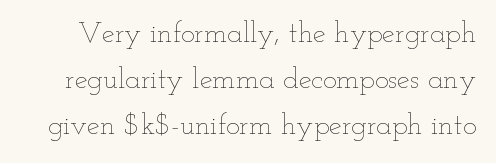
Q: Is the text bold? A: No.
Q: Is the text italic (slanted)? A: No, it is upright.
Q: Is the text underlined? A: No.
Q: Is the spacing between letters normal or unusually wide? A: Normal.
Q: Is the spacing between lines tight, normal or loose? A: Normal.
Q: Width (condensed, normal, or wide)? A: Wide.
Q: Stroke contrast? A: Low.
Q: x-height? A: Small.
Q: Monospaced? A: No.
